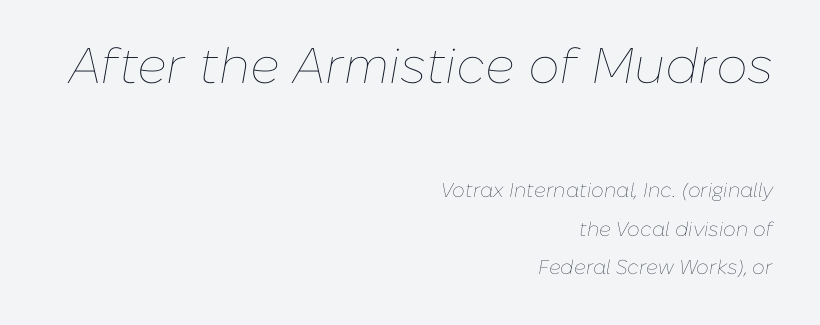
Reading down the column, the eye jumps a long way to each next line. Tracking here is standard; glyphs follow each other at the usual distance. No heavy texture on the line: the type isn't bold. An italicized treatment has been applied to the whole sample.
